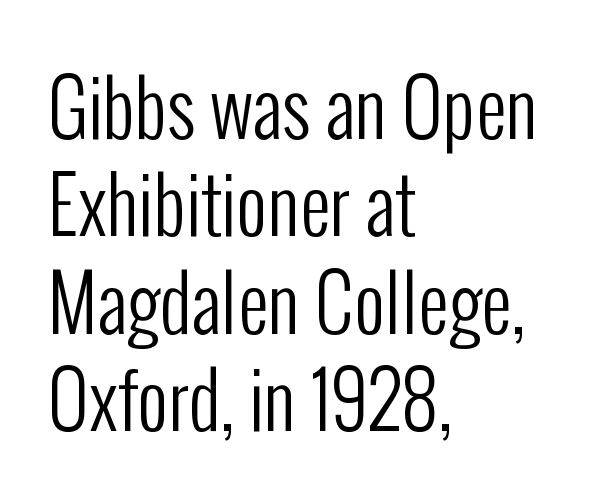
Line starts are locked; line ends wander. This sample uses a sans-serif face. Stroke thickness stays within the range of a standard reading face or lighter. This block has exactly the height ordinary leading produces. Note the varied advance widths — an 'i' is clearly narrower than an 'm'. Any mark beneath the type? The region is blank.
